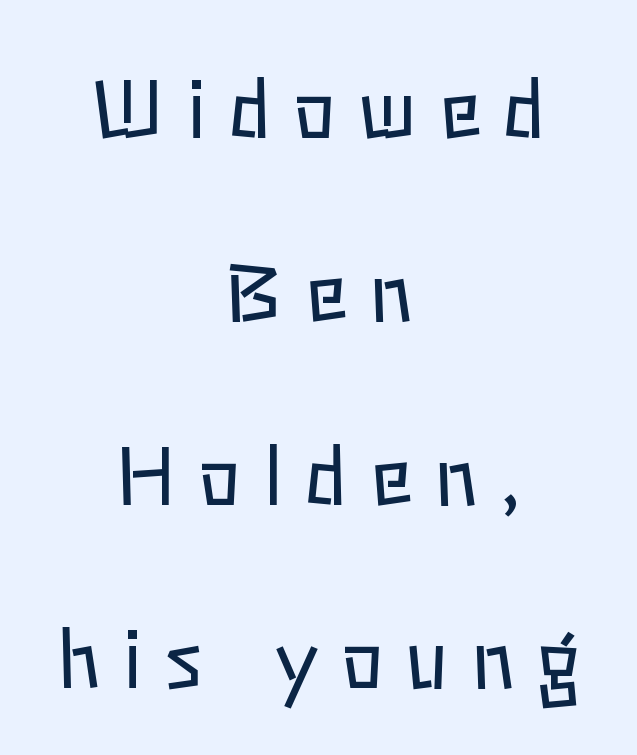
Q: Is the text bold? A: No.
Q: Is the text italic (slanted)? A: No, it is upright.
Q: Is the text underlined? A: No.
Q: How is the paragraph aligned? A: Centered.
Q: Is the spacing between letters normal or unusually wide? A: Unusually wide.
Q: Is the spacing between lines tight, normal or loose? A: Loose.
Q: Width (condensed, normal, or wide)? A: Normal.
Q: Stroke contrast? A: Low.
Q: x-height? A: Medium.
Q: Monospaced? A: No.
